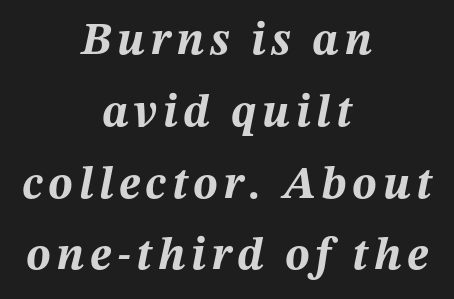
The image shows 46 px bold type, italic (leaning right); set centered, normal line spacing (1.56x), not underlined; medium stroke contrast and a medium x-height.
